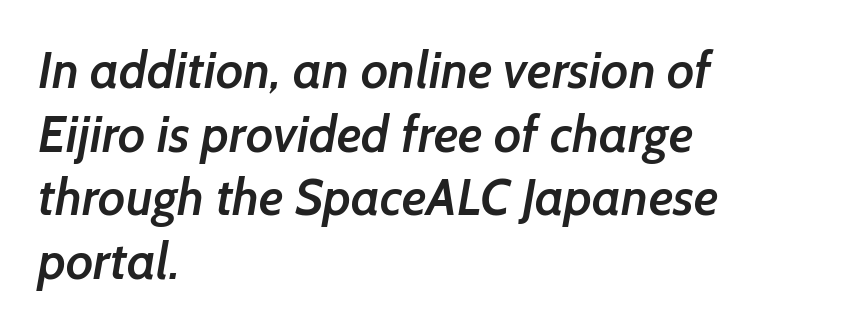
Q: Is the text bold? A: Semi-bold.
Q: Is the typeface a serif or a sans-serif typeface? A: Sans-serif.
Q: Is the text underlined? A: No.
Q: How is the paragraph aligned? A: Left-aligned.
Q: Is the spacing between letters normal or unusually wide? A: Normal.
Q: Is the spacing between lines tight, normal or loose? A: Normal.
Q: Width (condensed, normal, or wide)? A: Normal.
Q: Stroke contrast? A: Low.
Q: x-height? A: Medium.
Q: Monospaced? A: No.
